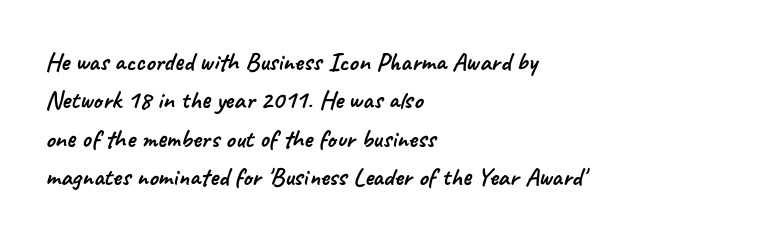
The image shows 26 px text type; set left-aligned, normal line spacing (1.48x), normal letter spacing, not underlined.
